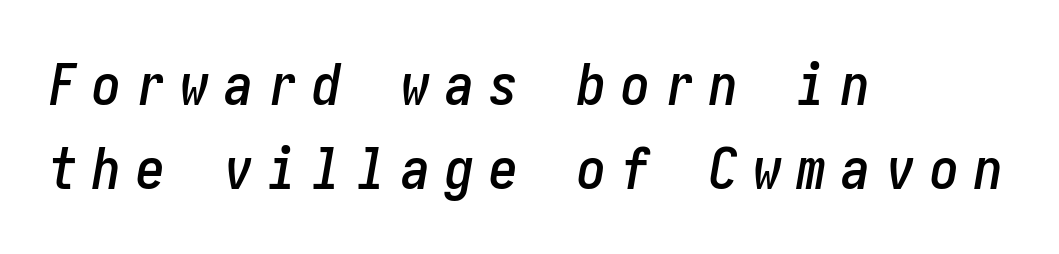
A student would call this left alignment; a typographer would say flush left, rag right. Posture: slanted. Interline gaps are of average width in this sample. Each row of text sits above clean, open space.
